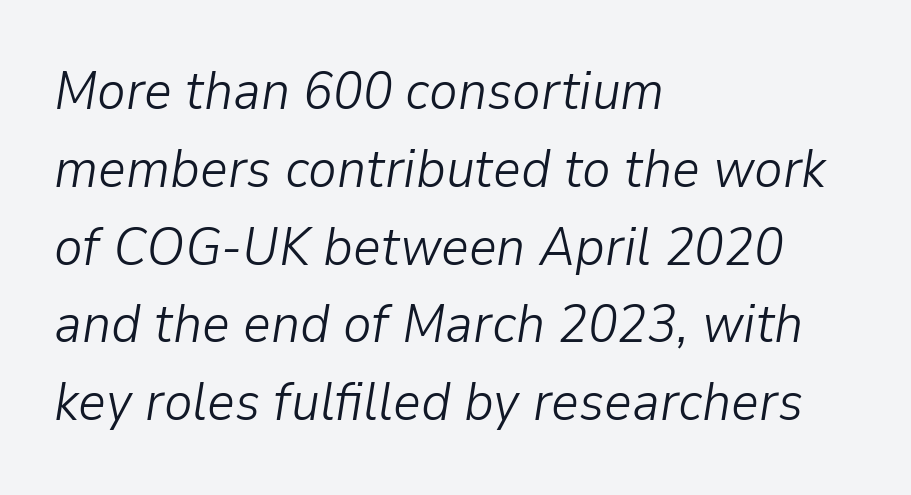
{"italic": "yes", "lean": "right", "slant_degrees": 9, "bold": "no", "weight": "light", "width": "normal", "stroke_contrast": "low", "x_height": "medium", "monospaced": "no", "underline": "no", "align": "left", "line_spacing": "normal", "line_spacing_ratio": 1.44, "letter_spacing": "normal", "letter_spacing_em": 0.0, "glyph_px": 54}
